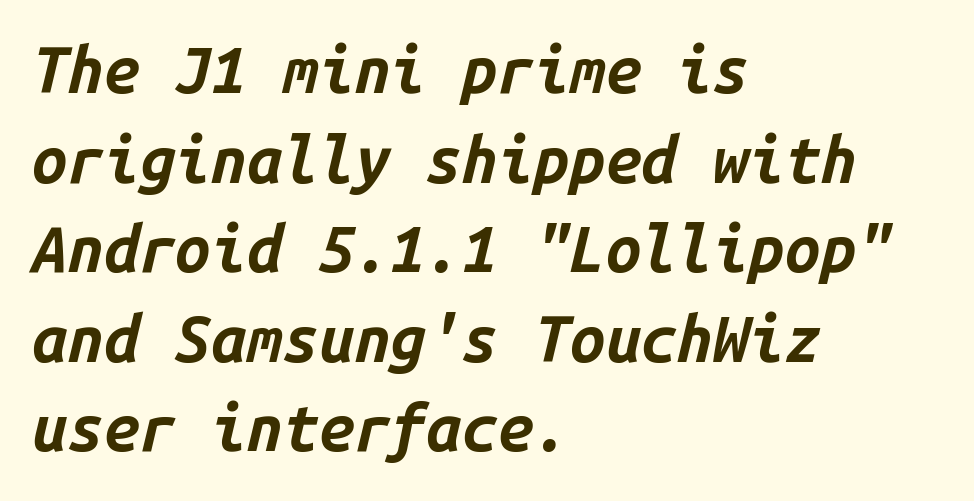
{"italic": "yes", "lean": "right", "slant_degrees": 14, "bold": "yes", "weight": "bold", "width": "normal", "stroke_contrast": "low", "x_height": "medium", "monospaced": "yes", "underline": "no", "align": "left", "line_spacing": "normal", "line_spacing_ratio": 1.4, "letter_spacing": "normal", "letter_spacing_em": 0.0, "glyph_px": 64}
